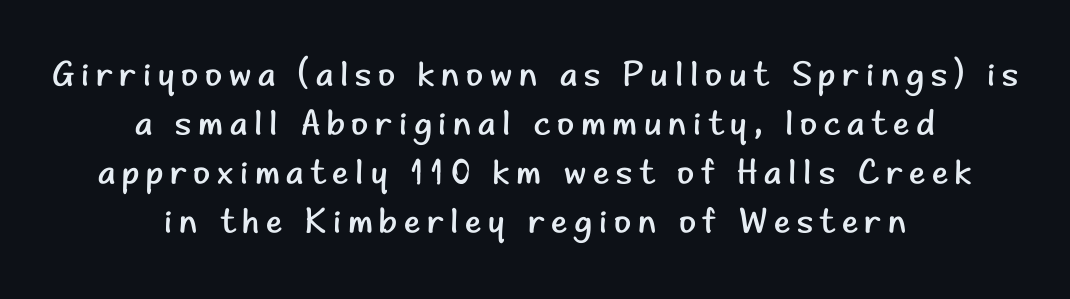
Q: Is the text bold? A: No.
Q: Is the text italic (slanted)? A: No, it is upright.
Q: Is the typeface a serif or a sans-serif typeface? A: Sans-serif.
Q: Is the text underlined? A: No.
Q: How is the paragraph aligned? A: Centered.
Q: Is the spacing between lines tight, normal or loose? A: Normal.
Q: Width (condensed, normal, or wide)? A: Normal.
Q: Stroke contrast? A: Low.
Q: x-height? A: Small.
Q: Monospaced? A: No.
